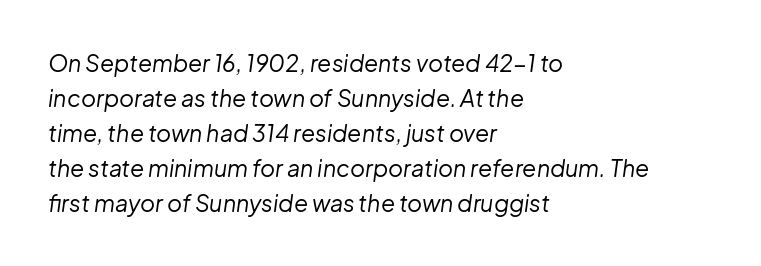
Q: Is the text bold? A: No.
Q: Is the text italic (slanted)? A: Yes, it leans right by about 8 degrees.
Q: Is the text underlined? A: No.
Q: How is the paragraph aligned? A: Left-aligned.
Q: Is the spacing between letters normal or unusually wide? A: Normal.
Q: Is the spacing between lines tight, normal or loose? A: Normal.
